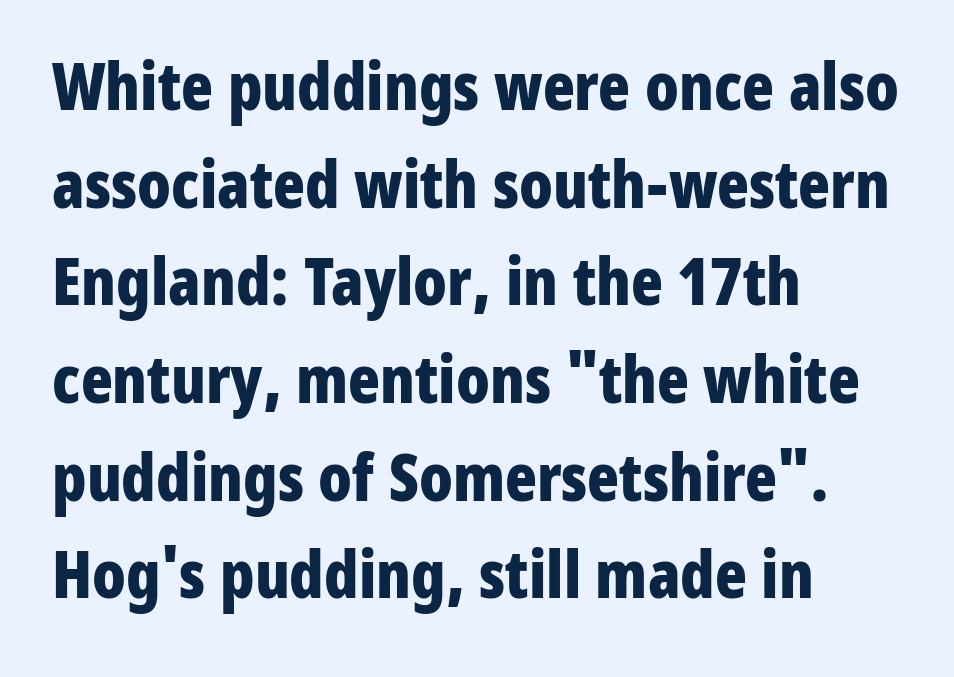
The image shows 66 px bold, condensed sans-serif type, upright; set left-aligned, normal line spacing (1.48x), normal letter spacing, not underlined; low stroke contrast and a medium x-height.
